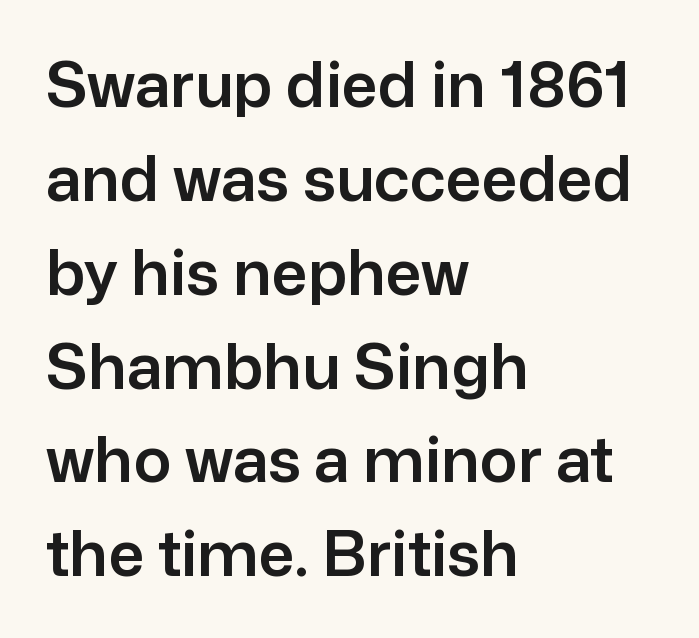
The image shows 63 px sans-serif type, upright; set left-aligned, normal line spacing (1.49x), normal letter spacing, not underlined; low stroke contrast and a medium x-height.
